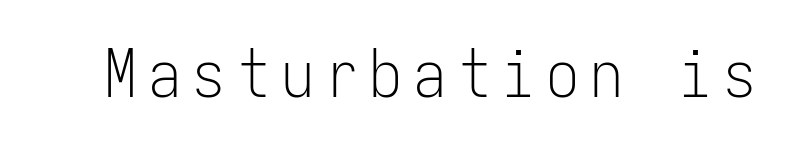
Q: Is the text bold? A: No.
Q: Is the text italic (slanted)? A: No, it is upright.
Q: Is the typeface a serif or a sans-serif typeface? A: Sans-serif.
Q: Is the text underlined? A: No.
Q: Width (condensed, normal, or wide)? A: Condensed.
Q: Stroke contrast? A: Low.
Q: x-height? A: Medium.
Q: Monospaced? A: Yes.
